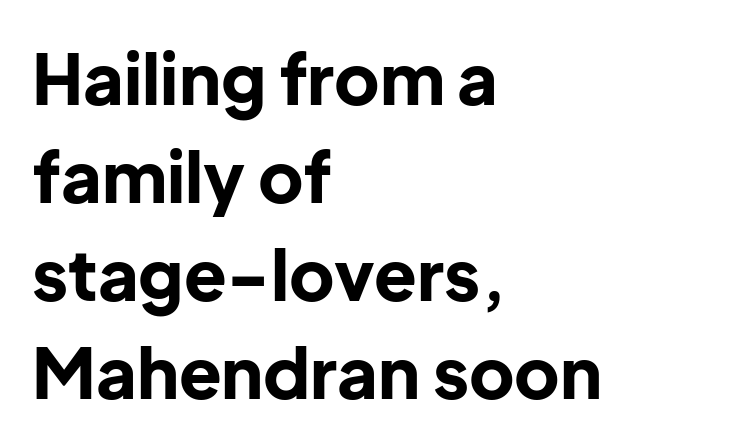
Q: Is the text bold? A: Yes.
Q: Is the text italic (slanted)? A: No, it is upright.
Q: Is the typeface a serif or a sans-serif typeface? A: Sans-serif.
Q: Is the text underlined? A: No.
Q: How is the paragraph aligned? A: Left-aligned.
Q: Is the spacing between letters normal or unusually wide? A: Normal.
Q: Is the spacing between lines tight, normal or loose? A: Normal.
Q: Width (condensed, normal, or wide)? A: Normal.
Q: Stroke contrast? A: Low.
Q: x-height? A: Medium.
Q: Monospaced? A: No.
